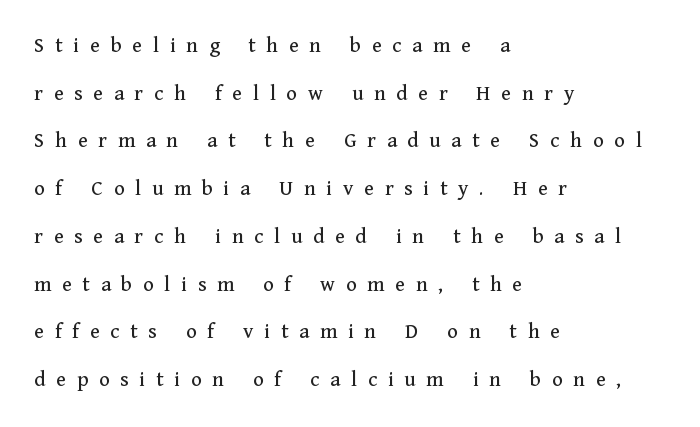
{"italic": "no", "underline": "no", "align": "left", "line_spacing": "loose", "line_spacing_ratio": 2.17, "letter_spacing": "wide", "letter_spacing_em": 0.49, "glyph_px": 22}
